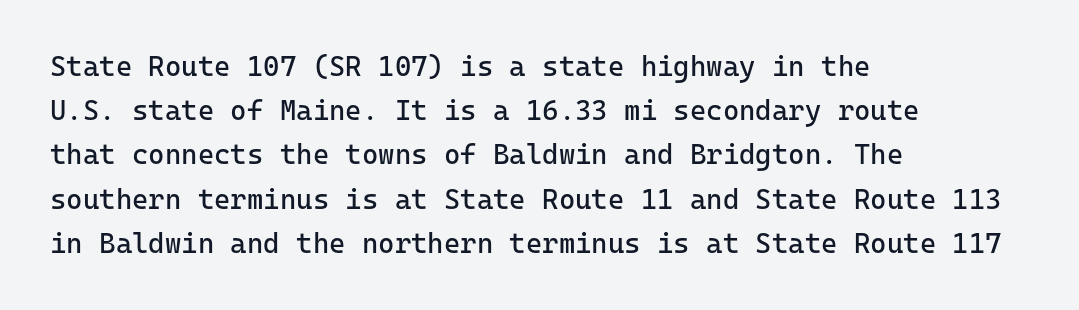
{"serif": "no", "italic": "no", "bold": "no", "weight": "regular", "width": "normal", "stroke_contrast": "low", "x_height": "medium", "monospaced": "yes", "underline": "no", "align": "left", "line_spacing": "normal", "line_spacing_ratio": 1.58, "letter_spacing": "normal", "letter_spacing_em": 0.0, "glyph_px": 28}
